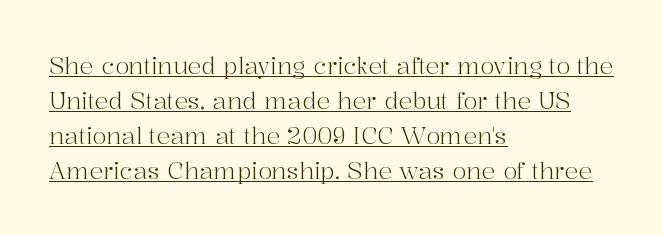
Q: Is the text bold? A: No.
Q: Is the text italic (slanted)? A: No, it is upright.
Q: Is the text underlined? A: Yes.
Q: How is the paragraph aligned? A: Left-aligned.
Q: Is the spacing between letters normal or unusually wide? A: Normal.
Q: Is the spacing between lines tight, normal or loose? A: Normal.
